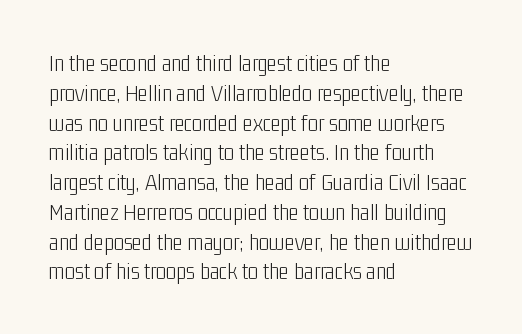
The image shows 24 px text type, upright; set left-aligned, line spacing 1.24x, normal letter spacing, not underlined.
